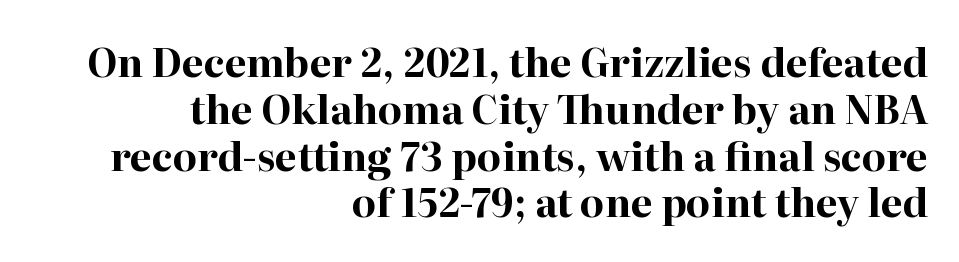
{"serif": "yes", "italic": "no", "bold": "yes", "weight": "bold", "width": "normal", "stroke_contrast": "high", "x_height": "medium", "monospaced": "no", "underline": "no", "align": "right", "line_spacing_ratio": 1.2, "letter_spacing": "normal", "letter_spacing_em": 0.0, "glyph_px": 39}
